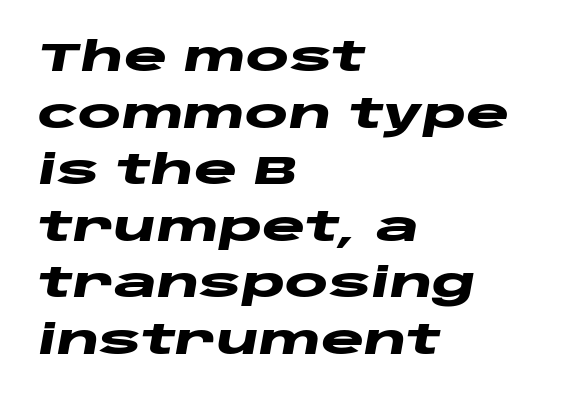
The text carries the slant typical of an italic or oblique font. All the whitespace from short lines collects on the right. Each letter keeps its own natural width here, so spacing adapts to shape. The letters sit at their default tracking, neither squeezed nor spread. Students, this is bold: see how much ink each stroke carries.
